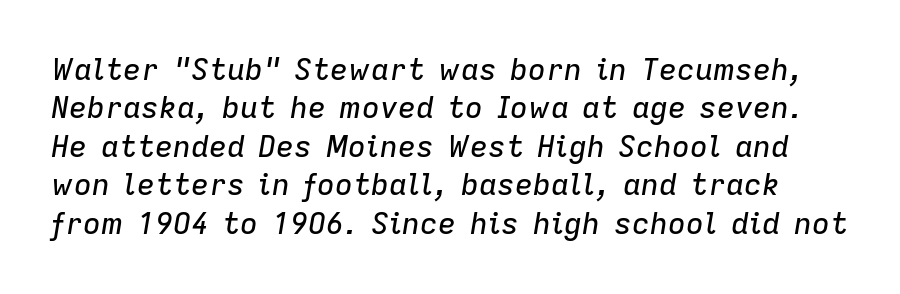
You could not count columns in this text — the font is proportionally spaced. Has an underline been added? It has not. Observe the ordinary spacing: letters are neighbours, not strangers. The lines sit at an ordinary, default distance from one another. Italic: yes, the glyphs are oblique.
